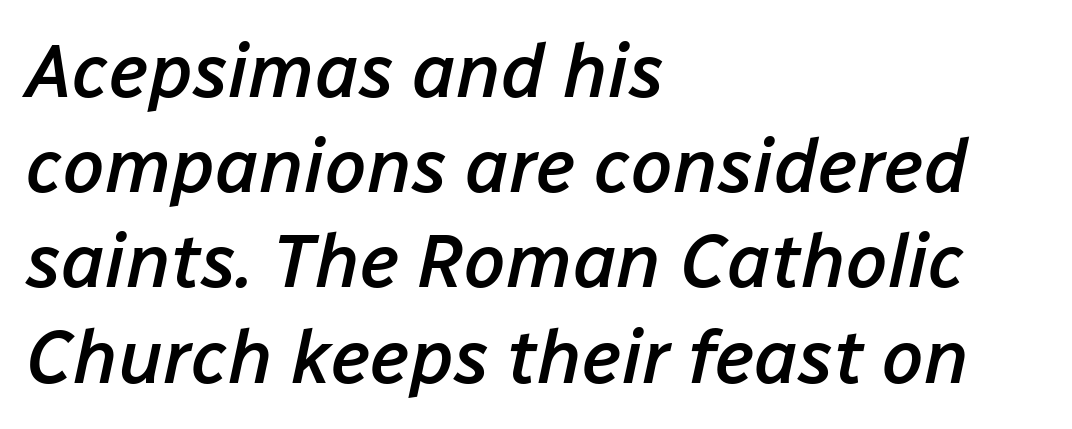
{"italic": "yes", "lean": "right", "slant_degrees": 12, "bold": "semi", "weight": "semibold", "width": "normal", "stroke_contrast": "low", "x_height": "medium", "monospaced": "no", "underline": "no", "align": "left", "line_spacing": "normal", "line_spacing_ratio": 1.27, "letter_spacing": "normal", "letter_spacing_em": 0.0, "glyph_px": 75}
